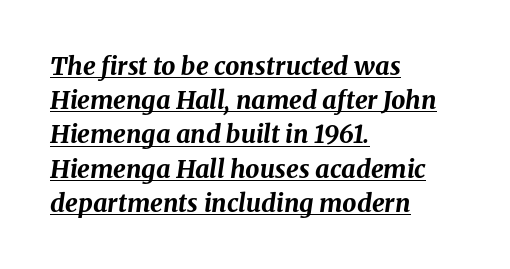
The image shows 25 px bold type, italic (leaning right); set left-aligned, normal line spacing (1.37x), normal letter spacing, underlined.
